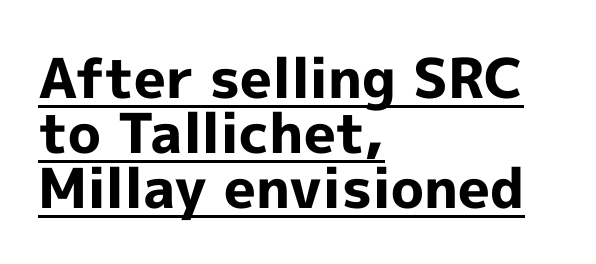
Q: Is the text bold? A: Yes.
Q: Is the text italic (slanted)? A: No, it is upright.
Q: Is the typeface a serif or a sans-serif typeface? A: Sans-serif.
Q: Is the text underlined? A: Yes.
Q: How is the paragraph aligned? A: Left-aligned.
Q: Is the spacing between letters normal or unusually wide? A: Normal.
Q: Is the spacing between lines tight, normal or loose? A: Tight.
Q: Width (condensed, normal, or wide)? A: Normal.
Q: x-height? A: Medium.
Q: Monospaced? A: No.
